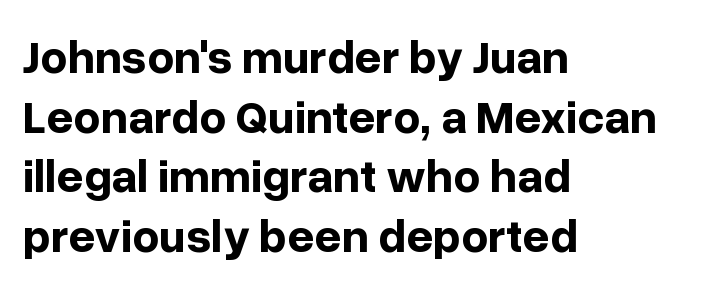
No italicization has been applied; the sample stays upright. Beneath every word, the page is bare. Tracking here is standard; glyphs follow each other at the usual distance. If you drew a ruler down the left edge, every line would touch it. Does the weight exceed regular? Yes, all the way to bold. Quick note: interline space is typical.
